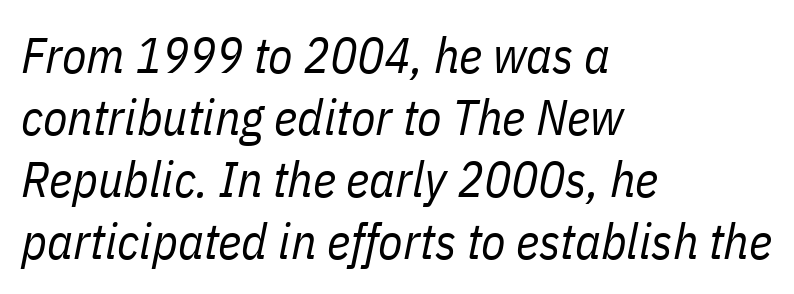
{"italic": "yes", "lean": "right", "slant_degrees": 11, "bold": "no", "weight": "regular", "width": "condensed", "stroke_contrast": "low", "x_height": "medium", "monospaced": "no", "underline": "no", "align": "left", "line_spacing_ratio": 1.24, "letter_spacing": "normal", "letter_spacing_em": 0.0, "glyph_px": 50}
